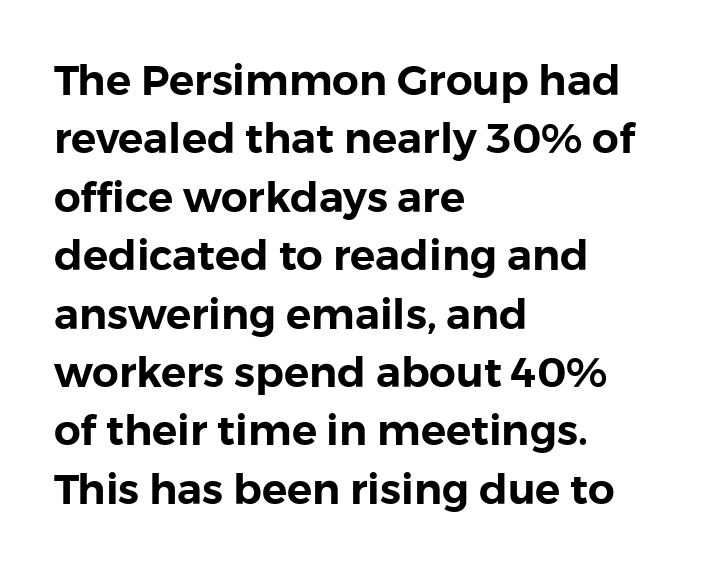
Q: Is the text italic (slanted)? A: No, it is upright.
Q: Is the typeface a serif or a sans-serif typeface? A: Sans-serif.
Q: Is the text underlined? A: No.
Q: How is the paragraph aligned? A: Left-aligned.
Q: Is the spacing between letters normal or unusually wide? A: Normal.
Q: Is the spacing between lines tight, normal or loose? A: Normal.
Q: Width (condensed, normal, or wide)? A: Normal.
Q: x-height? A: Medium.
Q: Monospaced? A: No.
